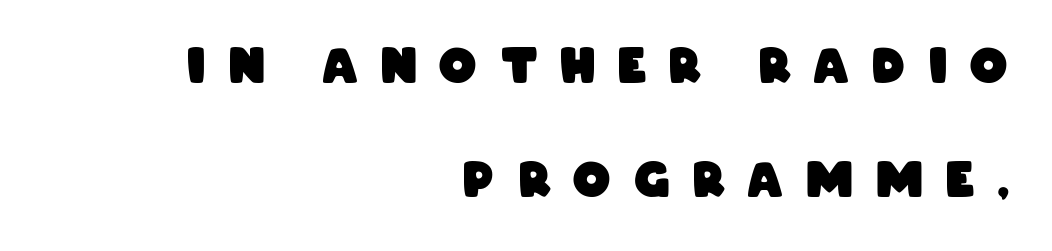
{"serif": "no", "bold": "yes", "weight": "heavy", "width": "condensed", "stroke_contrast": "low", "x_height": "large", "monospaced": "no", "underline": "no", "align": "right", "line_spacing": "loose", "line_spacing_ratio": 2.43, "letter_spacing": "wide", "letter_spacing_em": 0.49, "glyph_px": 47}
